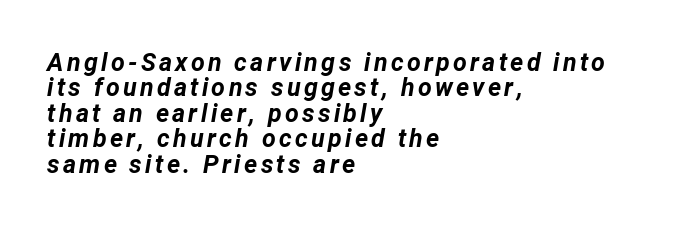
The image shows 25 px bold type, italic (leaning right); set left-aligned, tight line spacing (1.02x), not underlined.
